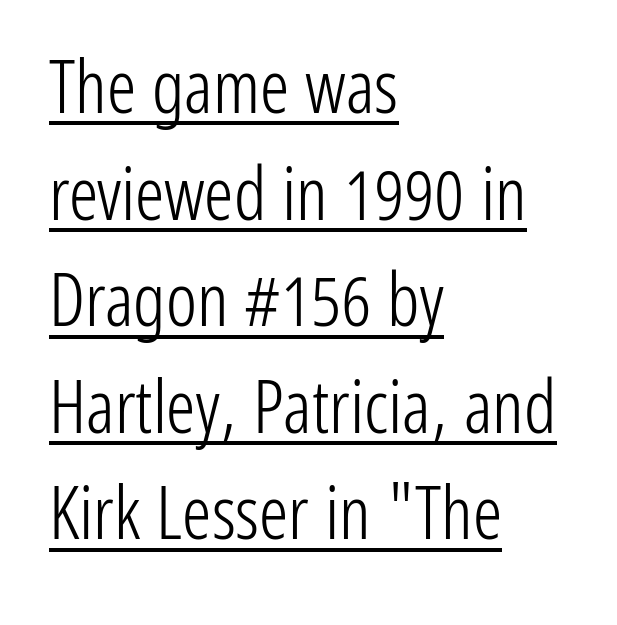
Q: Is the text bold? A: No.
Q: Is the text italic (slanted)? A: No, it is upright.
Q: Is the typeface a serif or a sans-serif typeface? A: Sans-serif.
Q: Is the text underlined? A: Yes.
Q: How is the paragraph aligned? A: Left-aligned.
Q: Is the spacing between letters normal or unusually wide? A: Normal.
Q: Is the spacing between lines tight, normal or loose? A: Normal.
Q: Width (condensed, normal, or wide)? A: Condensed.
Q: Stroke contrast? A: Low.
Q: x-height? A: Medium.
Q: Monospaced? A: No.
